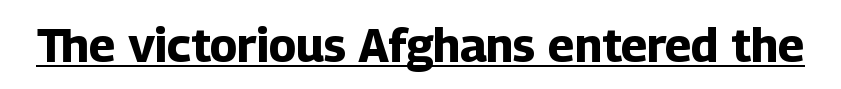
Q: Is the text bold? A: Yes.
Q: Is the text italic (slanted)? A: No, it is upright.
Q: Is the typeface a serif or a sans-serif typeface? A: Sans-serif.
Q: Is the text underlined? A: Yes.
Q: Is the spacing between letters normal or unusually wide? A: Normal.
Q: Width (condensed, normal, or wide)? A: Normal.
Q: Stroke contrast? A: Low.
Q: x-height? A: Medium.
Q: Monospaced? A: No.
